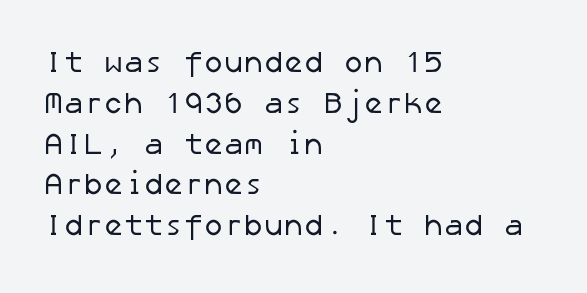
The image shows 30 px regular-weight sans-serif type; set left-aligned, normal line spacing (1.36x), normal letter spacing, not underlined; low stroke contrast and a medium x-height.
